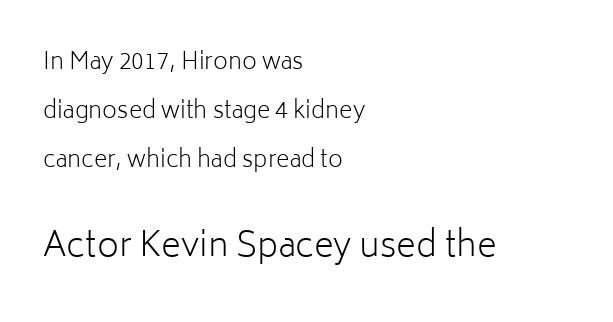
Q: Is the text bold? A: No.
Q: Is the text italic (slanted)? A: No, it is upright.
Q: Is the typeface a serif or a sans-serif typeface? A: Sans-serif.
Q: Is the text underlined? A: No.
Q: How is the paragraph aligned? A: Left-aligned.
Q: Is the spacing between letters normal or unusually wide? A: Normal.
Q: Is the spacing between lines tight, normal or loose? A: Loose.
Q: Which block of text is set in a larger size, the first (top) or the second (bottom)? A: The second (bottom) one.
Q: Width (condensed, normal, or wide)? A: Normal.
Q: Stroke contrast? A: Low.
Q: x-height? A: Medium.
Q: Monospaced? A: No.
